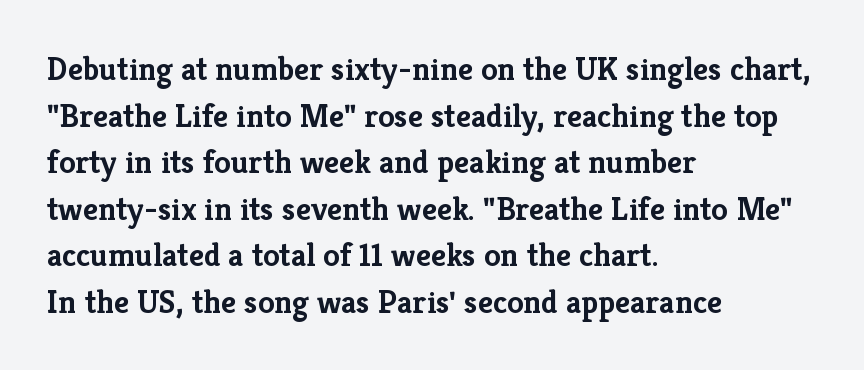
The image shows 33 px semibold serif type, upright; set left-aligned, normal line spacing (1.41x), normal letter spacing, not underlined; low stroke contrast and a medium x-height.
